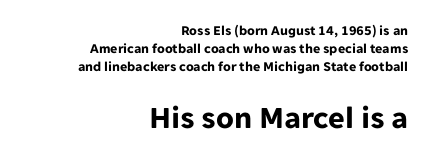
{"serif": "no", "italic": "no", "bold": "yes", "weight": "bold", "width": "normal", "stroke_contrast": "low", "x_height": "medium", "monospaced": "no", "underline": "no", "align": "right", "line_spacing": "normal", "line_spacing_ratio": 1.27, "letter_spacing": "normal", "letter_spacing_em": 0.0, "larger_block": "second", "size_ratio": 2.29, "glyph_px": 32}
